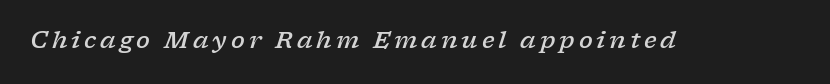
Q: Is the text bold? A: Semi-bold.
Q: Is the text italic (slanted)? A: Yes, it leans right by about 17 degrees.
Q: Is the text underlined? A: No.
